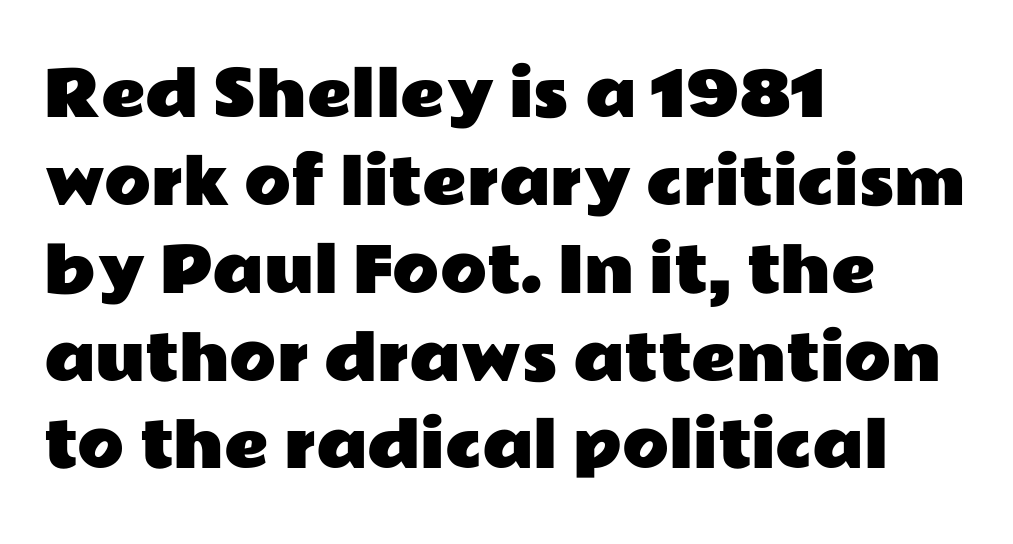
{"serif": "no", "italic": "no", "width": "wide", "stroke_contrast": "low", "x_height": "medium", "monospaced": "no", "underline": "no", "align": "left", "line_spacing": "normal", "line_spacing_ratio": 1.44, "letter_spacing": "normal", "letter_spacing_em": 0.0, "glyph_px": 61}
